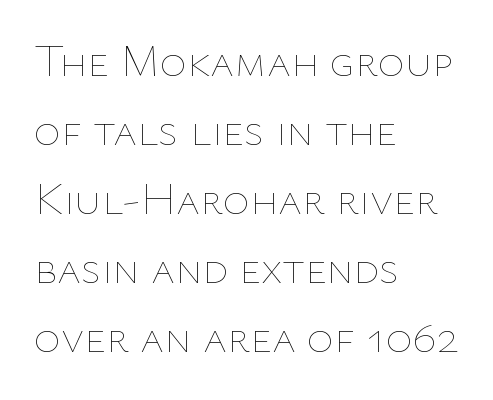
Q: Is the text bold? A: No.
Q: Is the text italic (slanted)? A: No, it is upright.
Q: Is the text underlined? A: No.
Q: How is the paragraph aligned? A: Left-aligned.
Q: Is the spacing between letters normal or unusually wide? A: Normal.
Q: Is the spacing between lines tight, normal or loose? A: Normal.
Q: Width (condensed, normal, or wide)? A: Normal.
Q: Stroke contrast? A: Low.
Q: x-height? A: Medium.
Q: Monospaced? A: No.
